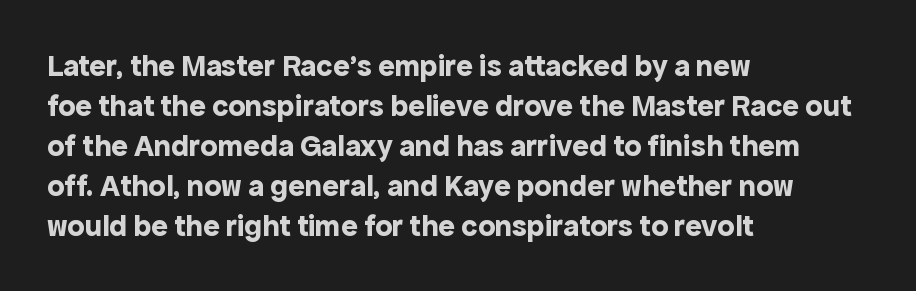
The image shows 31 px bold sans-serif type, upright; set left-aligned, normal line spacing (1.29x), normal letter spacing, not underlined; a medium x-height.
